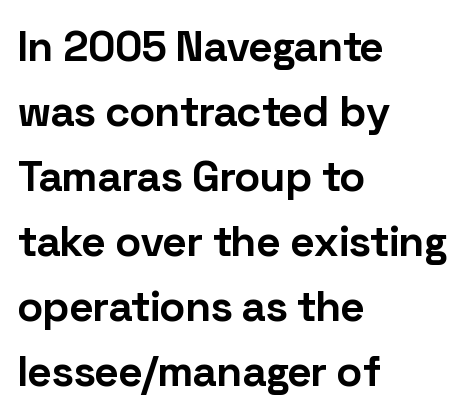
A clean baseline with only descenders dipping below it. Compared with typical body copy, the letter spacing here is the same. I'd describe the lettering as bold — thick and assertive. Horizontal bands of white between lines are of average thickness. One-word summary of the alignment: left. It's the straight-up-and-down kind of type.
